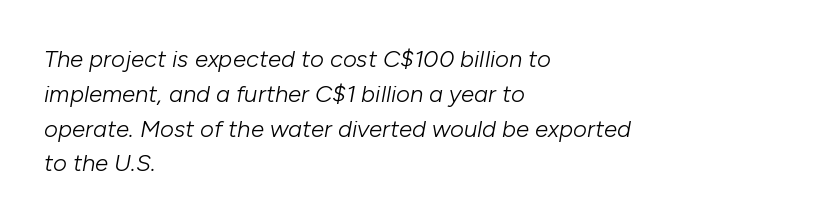
Words float on clear page, feet unadorned. Interline gaps are of average width in this sample. In CSS terms this would be text-align: left. How are the letters spaced? Ordinarily, with no added tracking.
